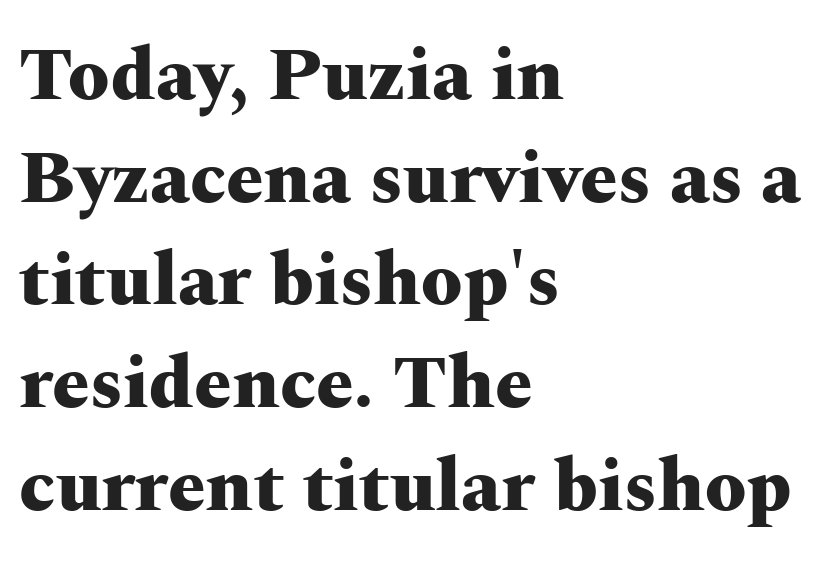
The passage shown is typeset with a serif family. Think of a printed novel: that variable character pitch is what you see here. The rendering uses a bold face; every stroke is thick and dark. A typesetter would call this leading conventional body-copy spacing.
